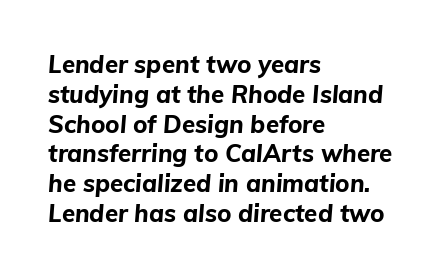
The image shows 24 px bold type, italic (leaning right); set left-aligned, line spacing 1.24x, normal letter spacing, not underlined.
